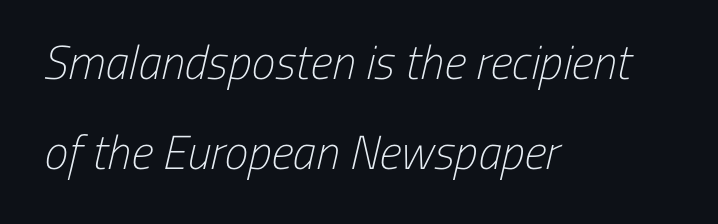
Does the type have serifs? No, each stem ends abruptly. A typesetter would call this proportional, since set widths differ per character. The ragged edge is on the right, which tells us the setting is flush left. This is not heavy type; no bold has been used. Short note: letters normally spaced.
